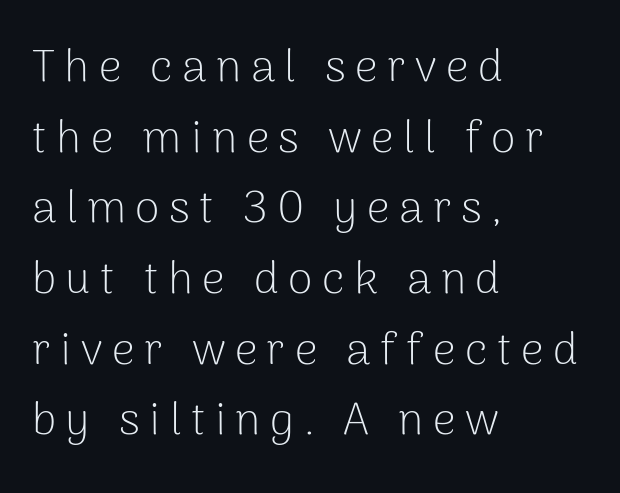
Q: Is the text bold? A: No.
Q: Is the text italic (slanted)? A: No, it is upright.
Q: Is the typeface a serif or a sans-serif typeface? A: Sans-serif.
Q: Is the text underlined? A: No.
Q: How is the paragraph aligned? A: Left-aligned.
Q: Is the spacing between letters normal or unusually wide? A: Unusually wide.
Q: Is the spacing between lines tight, normal or loose? A: Normal.
Q: Width (condensed, normal, or wide)? A: Normal.
Q: Stroke contrast? A: Low.
Q: x-height? A: Medium.
Q: Monospaced? A: No.
